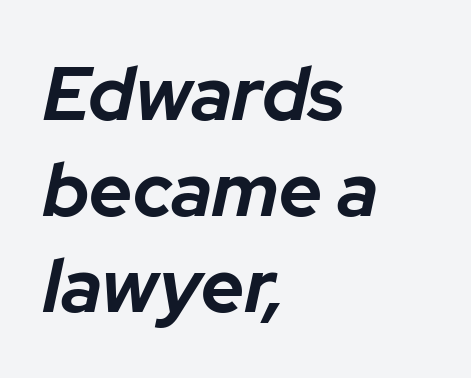
The image shows 75 px bold type, italic (leaning right); set left-aligned, normal line spacing (1.28x), normal letter spacing, not underlined; low stroke contrast and a medium x-height.
